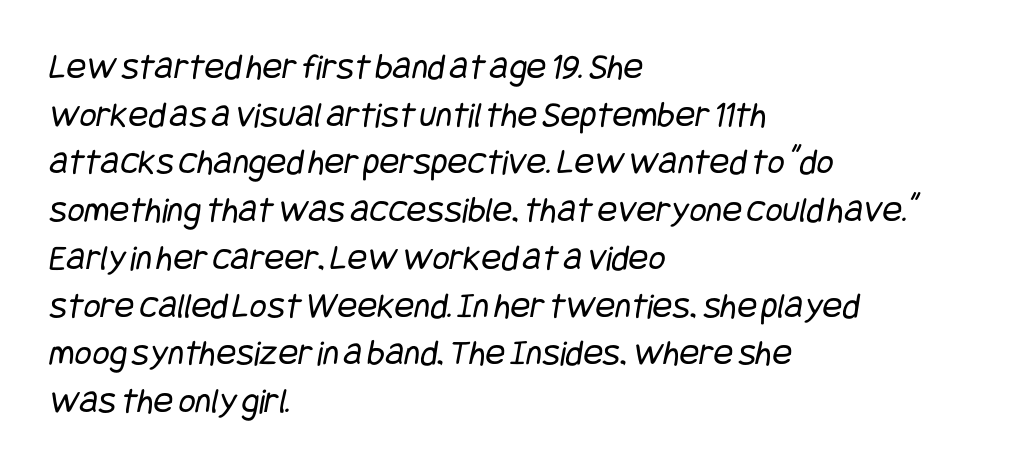
These glyphs show unthickened strokes, regular width or finer. Is the block centered? No — it sits flush against the left margin. Normally led — the rows are evenly, conventionally spaced. Is the letter spacing exaggerated? No — it looks like the ordinary default. The passage shown is typeset with a sans-serif family.
